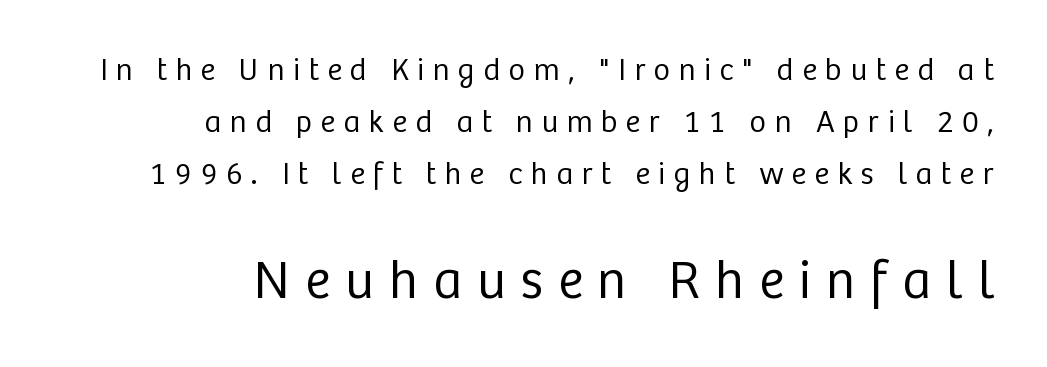
The font sits on the lighter half of the weight spectrum, regular included. Successive baselines arrive at the customary interval. Glyph-to-glyph distance is far greater than everyday printed text. Just letters on the line, the space beneath them empty.
